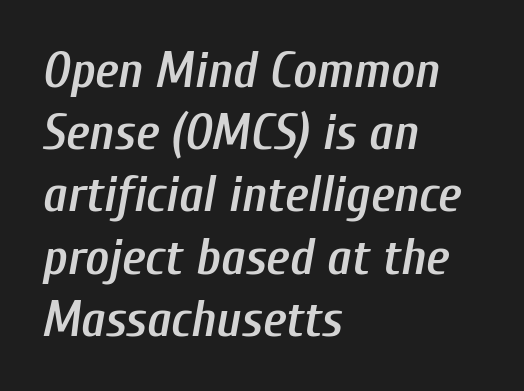
The image shows 51 px semibold, condensed type, italic (leaning right); set left-aligned, line spacing 1.22x, normal letter spacing, not underlined; low stroke contrast and a medium x-height.
